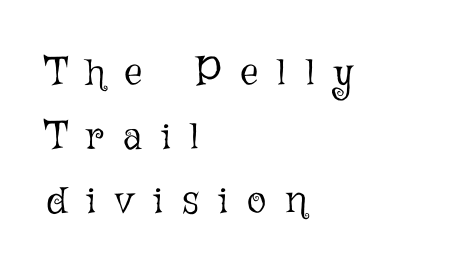
The typography opts for an upright posture over an oblique one. Glyph-to-glyph distance is far greater than everyday printed text. These lines sit exactly where default settings would place them. The space directly below the letters is spotless. Every row of glyphs begins at an identical x-position on the left. Here the designer chose a conventional face with non-uniform glyph widths.
